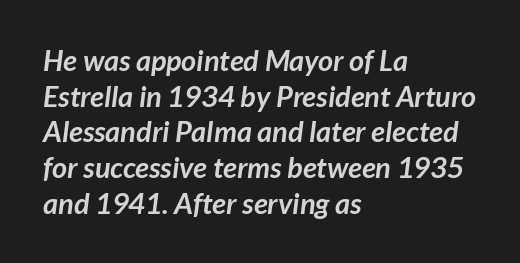
The image shows 29 px semibold sans-serif type; set left-aligned, line spacing 1.23x, normal letter spacing, not underlined; low stroke contrast and a medium x-height.
